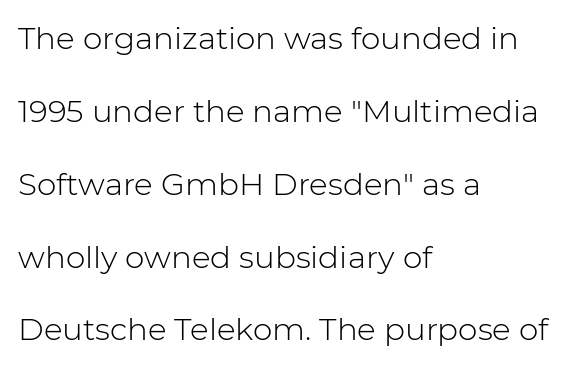
Q: Is the text bold? A: No.
Q: Is the text italic (slanted)? A: No, it is upright.
Q: Is the typeface a serif or a sans-serif typeface? A: Sans-serif.
Q: Is the text underlined? A: No.
Q: How is the paragraph aligned? A: Left-aligned.
Q: Is the spacing between letters normal or unusually wide? A: Normal.
Q: Is the spacing between lines tight, normal or loose? A: Loose.
Q: Width (condensed, normal, or wide)? A: Normal.
Q: Stroke contrast? A: Low.
Q: x-height? A: Medium.
Q: Monospaced? A: No.
